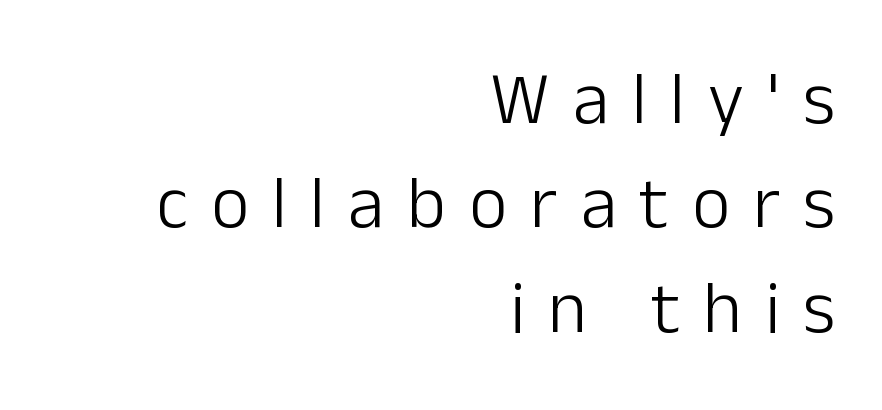
Q: Is the text bold? A: No.
Q: Is the text italic (slanted)? A: No, it is upright.
Q: Is the typeface a serif or a sans-serif typeface? A: Sans-serif.
Q: Is the text underlined? A: No.
Q: How is the paragraph aligned? A: Right-aligned.
Q: Is the spacing between letters normal or unusually wide? A: Unusually wide.
Q: Is the spacing between lines tight, normal or loose? A: Normal.
Q: Width (condensed, normal, or wide)? A: Normal.
Q: Stroke contrast? A: Low.
Q: x-height? A: Medium.
Q: Monospaced? A: No.
